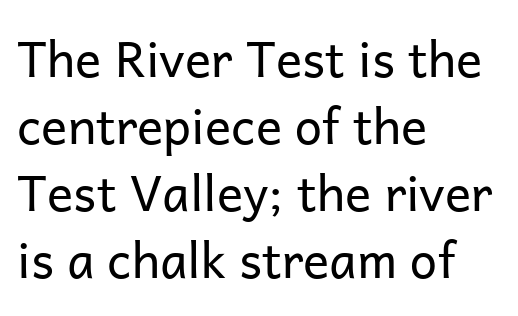
The image shows 49 px regular-weight sans-serif type, upright; set left-aligned, normal line spacing (1.37x), normal letter spacing, not underlined; low stroke contrast and a medium x-height.
